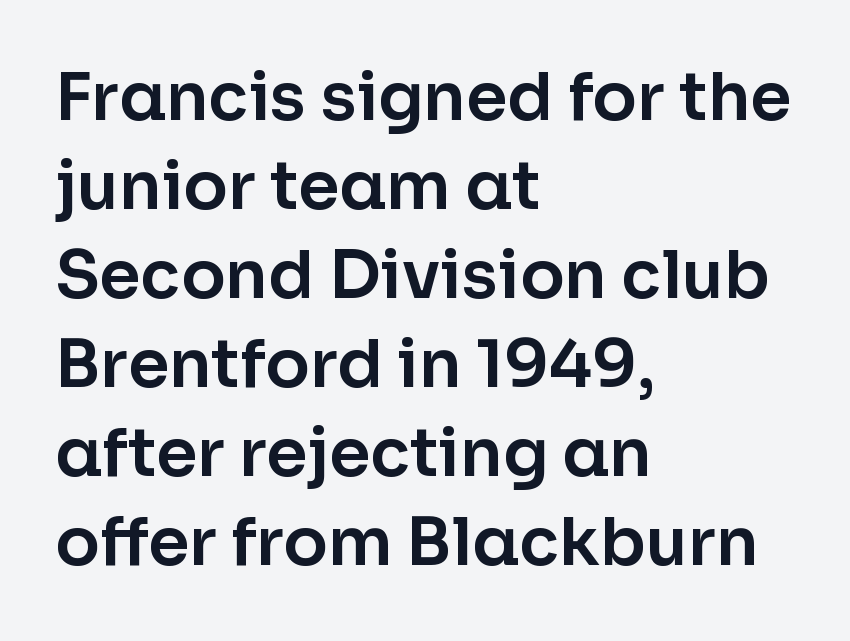
The rendering uses natural spacing where letterforms have individual widths. The passage shown is not underscored anywhere. The designer left line spacing at the default. Note: no serifs on the glyphs. This rendering leaves character spacing at its baseline value. The paragraph has a hard left edge and a soft right edge.
